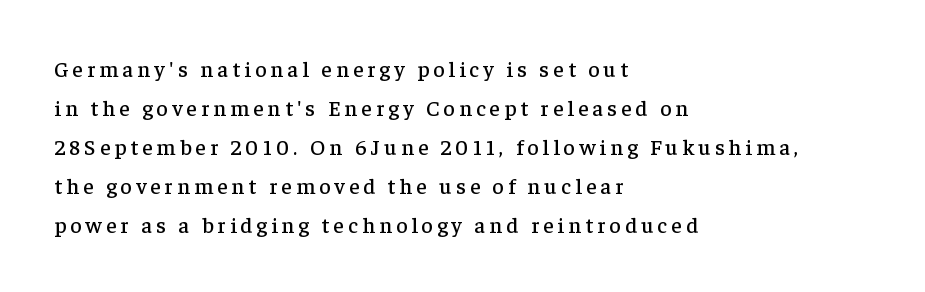
Rule under the text: the space is simply empty. Is there any slant? The stems are plumb. The lines in this sample share a left origin and differ only in where they stop.
